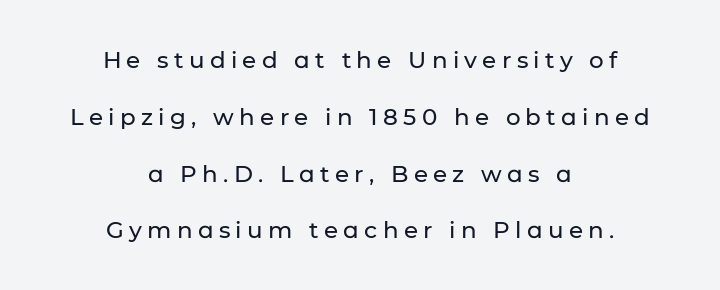
The text block is weighted toward neither margin, spreading evenly from the middle. How are the letters spaced? Widely, with obvious added tracking. Every stem runs plumb, perpendicular to the baseline. The space between consecutive lines is lavish. This rendering features lettering with no underline.
